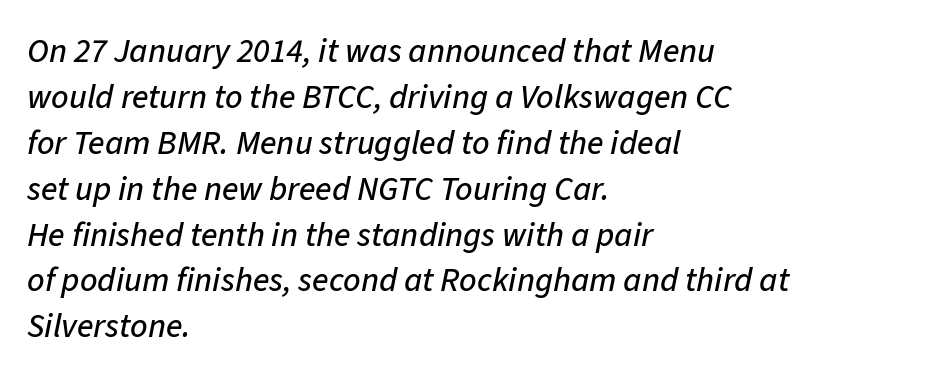
In CSS terms this would be text-align: left. Baseline-to-baseline distance is the conventional proportion of letter height. Do the characters align in a grid? No, the font is proportional. Observe the lean: these are italic letterforms. The passage shown has conventional tracking throughout. Glance below the letters and you will spot only blank space.
